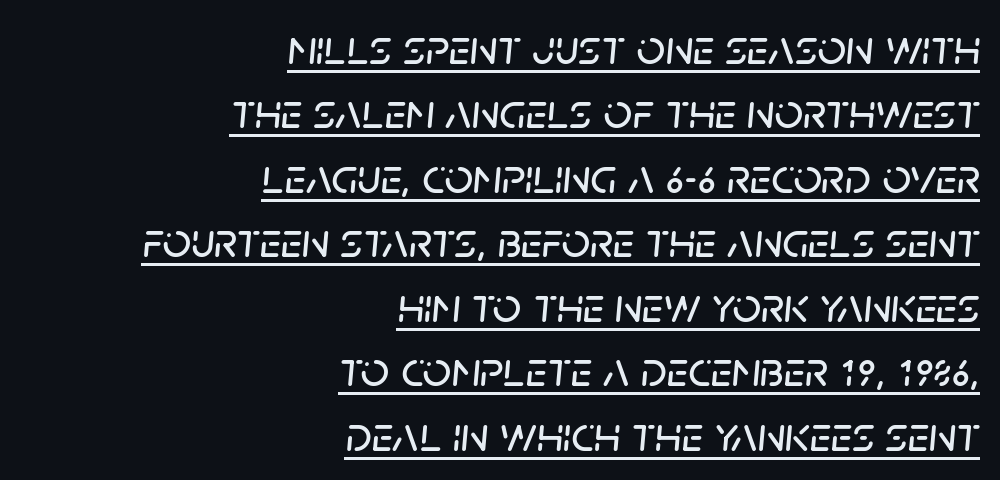
Q: Is the text italic (slanted)? A: Yes, it leans right by about 5 degrees.
Q: Is the text underlined? A: Yes.
Q: How is the paragraph aligned? A: Right-aligned.
Q: Is the spacing between letters normal or unusually wide? A: Normal.
Q: Is the spacing between lines tight, normal or loose? A: Normal.
Q: Width (condensed, normal, or wide)? A: Normal.
Q: Stroke contrast? A: Low.
Q: x-height? A: Large.
Q: Monospaced? A: No.
